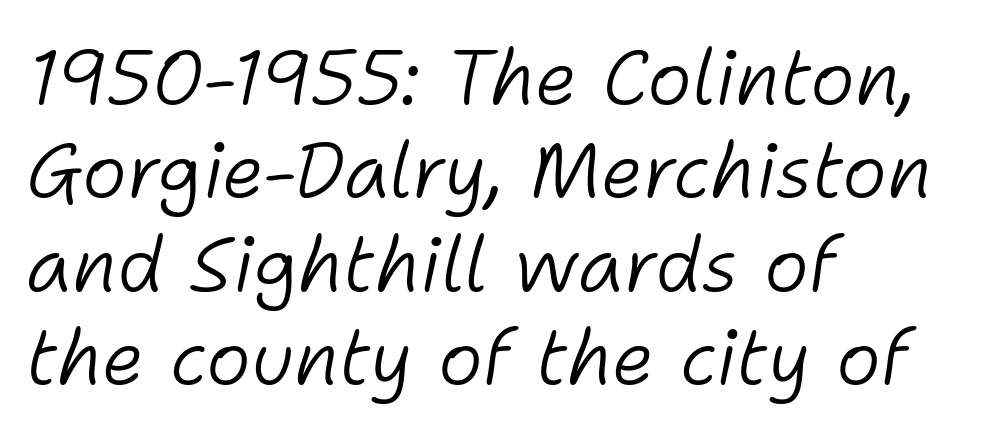
The image shows 76 px light type, italic (leaning right); set left-aligned, line spacing 1.23x, normal letter spacing, not underlined; low stroke contrast and a medium x-height.
